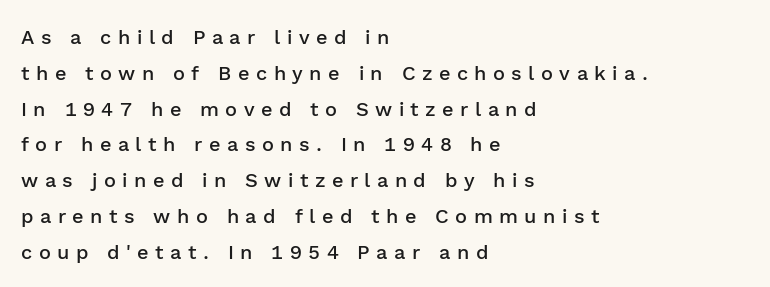
In CSS terms this would be text-align: left. Tracking value appears strongly positive — letters spread wide. How heavy is the stroke? Medium-heavy — a semibold, shy of bold. If you drew a line through each stem, it would be perfectly vertical. Unmarked baselines from the first word to the last.
